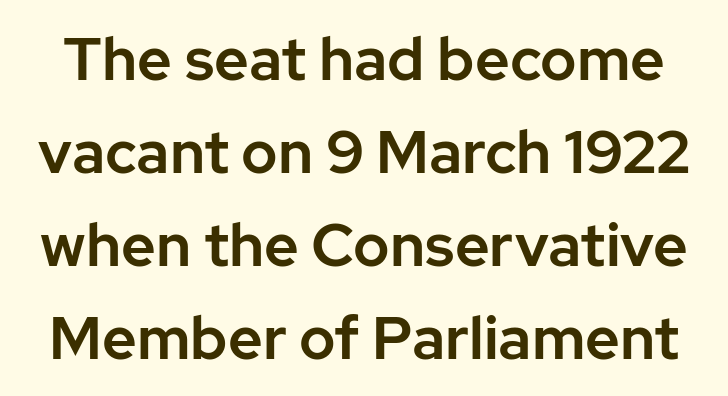
Q: Is the text italic (slanted)? A: No, it is upright.
Q: Is the typeface a serif or a sans-serif typeface? A: Sans-serif.
Q: Is the text underlined? A: No.
Q: Is the spacing between letters normal or unusually wide? A: Normal.
Q: Is the spacing between lines tight, normal or loose? A: Normal.
Q: Width (condensed, normal, or wide)? A: Normal.
Q: Stroke contrast? A: Low.
Q: x-height? A: Medium.
Q: Monospaced? A: No.
